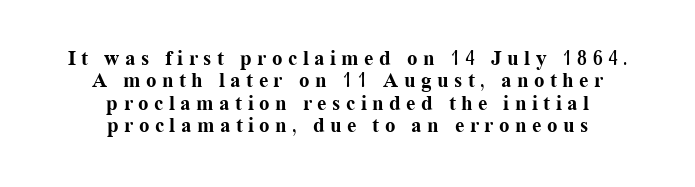
{"italic": "no", "bold": "yes", "underline": "no", "align": "center", "line_spacing": "tight", "line_spacing_ratio": 1.07, "letter_spacing": "wide", "letter_spacing_em": 0.26, "glyph_px": 21}
